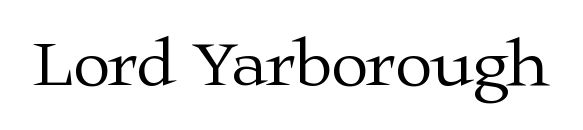
Rule under the text: the space is simply empty. Quick note: not italic, upright. Small tapered or slab feet sit at the stroke ends, so this counts as serif. Letters have the restrained weight of plain body copy at most. This sample has the flowing, uneven cadence of proportional lettering.
